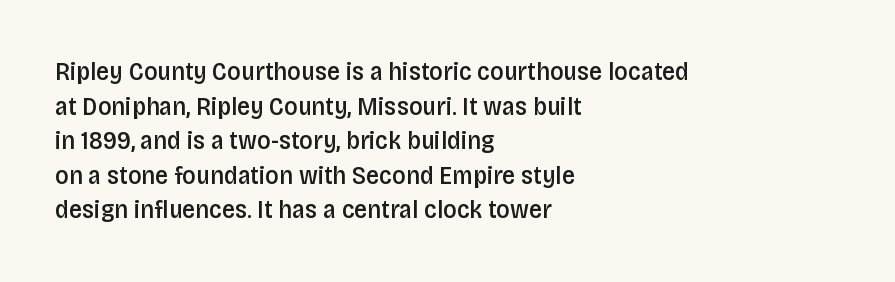
The glyphs have the mass of a demibold cut, below bold. Is the letter spacing exaggerated? No — it looks like the ordinary default. Which margin do the lines hug? The left one — the right edge is uneven. The rows are spaced the way most documents space them. Style check: upright. Has an underline been added? It has not.
